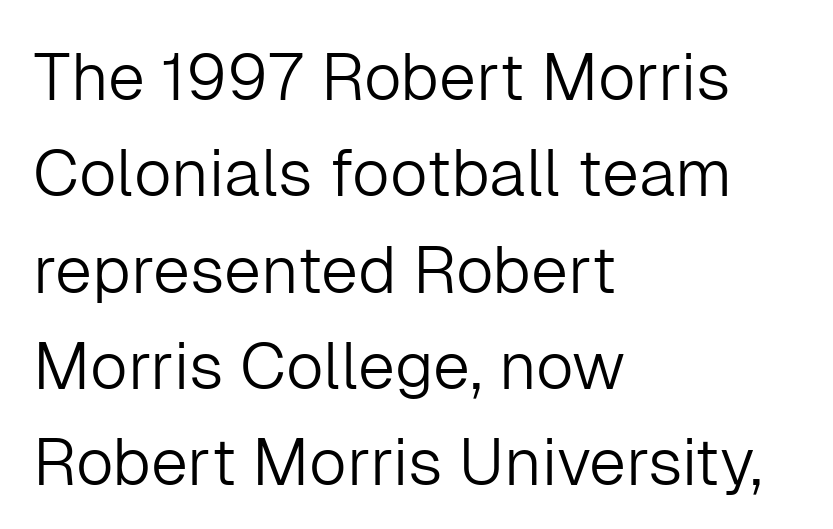
The image shows 66 px light sans-serif type, upright; set left-aligned, normal line spacing (1.46x), normal letter spacing, not underlined; low stroke contrast and a medium x-height.
